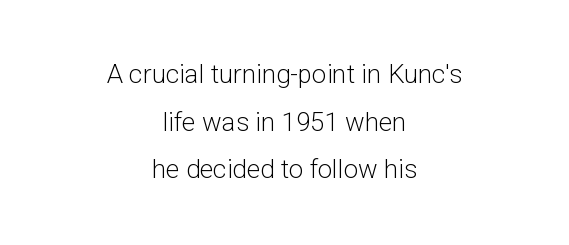
Unmarked baselines from the first word to the last. The letters stand upright; this is a roman face. Neither beginnings nor endings align; midpoints do. There is no visible air inserted between adjacent glyphs. The weight tops out at a normal text grade.
